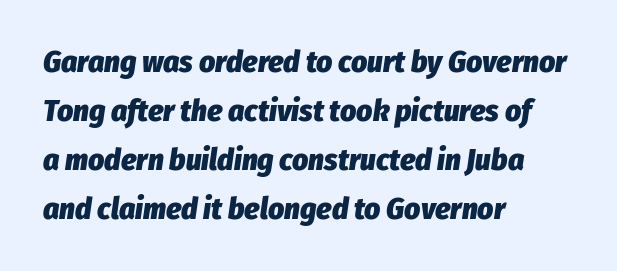
Q: Is the text bold? A: Yes.
Q: Is the text italic (slanted)? A: Yes, it leans right by about 8 degrees.
Q: Is the text underlined? A: No.
Q: How is the paragraph aligned? A: Left-aligned.
Q: Is the spacing between letters normal or unusually wide? A: Normal.
Q: Is the spacing between lines tight, normal or loose? A: Normal.
Q: Width (condensed, normal, or wide)? A: Condensed.
Q: Stroke contrast? A: Low.
Q: x-height? A: Medium.
Q: Monospaced? A: No.
